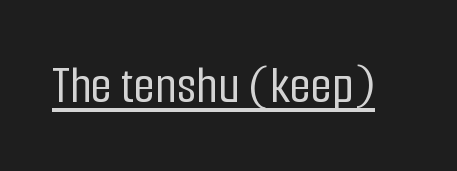
Q: Is the text italic (slanted)? A: No, it is upright.
Q: Is the typeface a serif or a sans-serif typeface? A: Sans-serif.
Q: Is the text underlined? A: Yes.
Q: Is the spacing between letters normal or unusually wide? A: Normal.
Q: Width (condensed, normal, or wide)? A: Condensed.
Q: Stroke contrast? A: Low.
Q: x-height? A: Medium.
Q: Monospaced? A: No.
